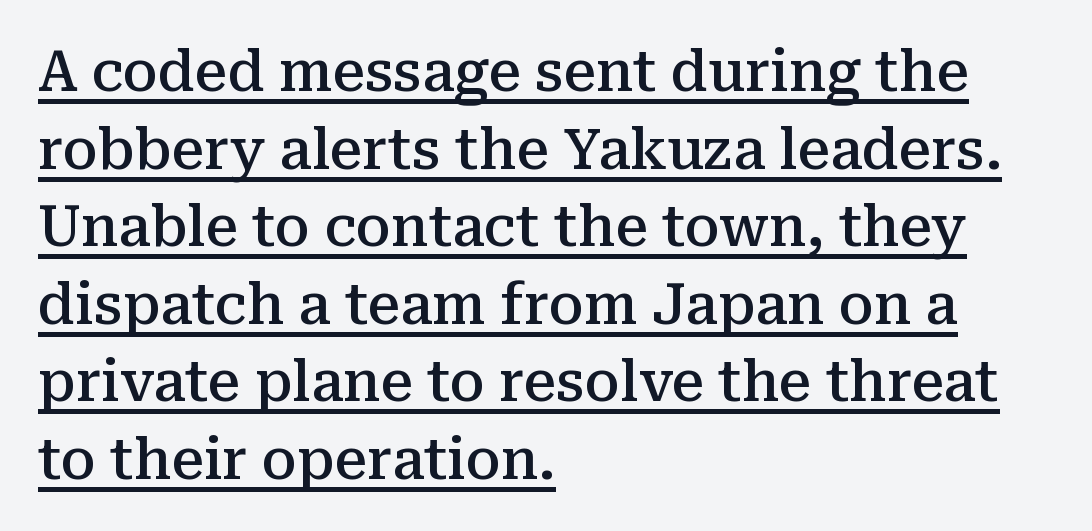
The setting favours the left margin, as ordinary paragraphs usually do. To sum up the face: it has serifs. The block of text has a typical density, with ordinary space between rows. This rendering features underlined lettering. Nobody touched the tracking dial on this one.
